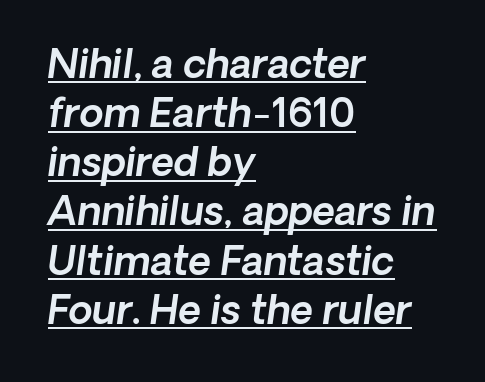
The paragraph shown leans on its left margin. Whoever set this chose a conventional vertical rhythm. Characters follow at the spacing the type designer built in. You can see a thin bar hugging the bottom of the glyphs.
